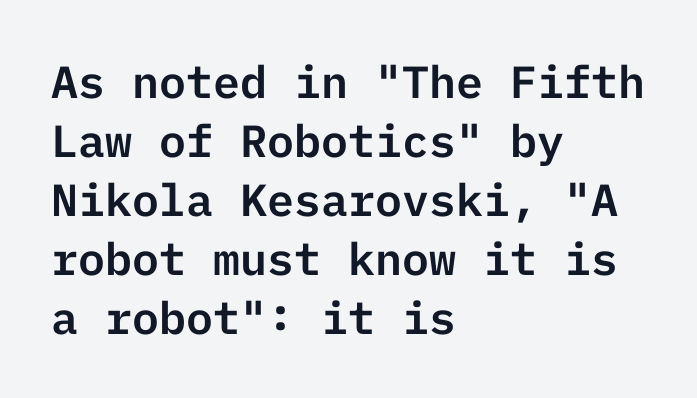
The image shows 45 px sans-serif type, upright; set left-aligned, normal line spacing (1.31x), normal letter spacing, not underlined; low stroke contrast and a medium x-height.
